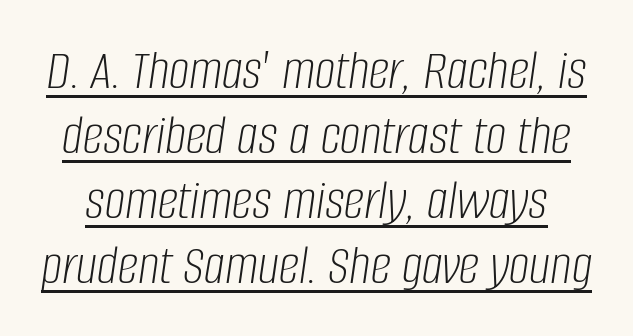
{"italic": "yes", "lean": "right", "slant_degrees": 8, "bold": "no", "weight": "light", "width": "condensed", "stroke_contrast": "low", "x_height": "large", "monospaced": "no", "underline": "yes", "line_spacing": "tight", "line_spacing_ratio": 1.12, "letter_spacing": "normal", "letter_spacing_em": 0.0, "glyph_px": 58}
